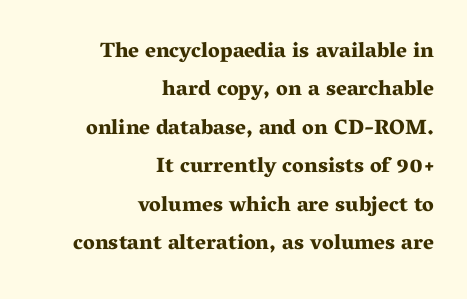
The image shows 21 px bold type, upright; set right-aligned, line spacing 1.83x, normal letter spacing, not underlined.
